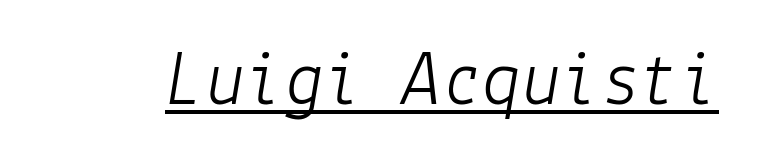
Ink coverage per letter is moderate at most. Honestly, the letter spacing is just normal — you wouldn't notice it. Rendered with sloped, italic letterforms. Like a heading marked for emphasis, these lines bear an underscore.
